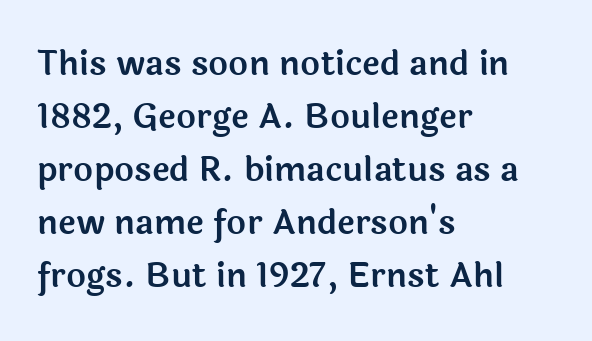
{"serif": "no", "italic": "no", "width": "normal", "x_height": "medium", "monospaced": "no", "underline": "no", "align": "left", "line_spacing": "normal", "line_spacing_ratio": 1.56, "letter_spacing": "normal", "letter_spacing_em": 0.0, "glyph_px": 34}
